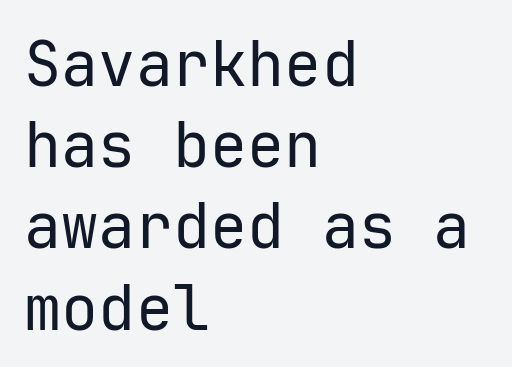
Style check: upright. The glyphs are unaccompanied by any horizontal stroke below them. What's the leading like? Ordinary, nothing unusual. Check where the strokes stop: nothing finishes them off — pure sans.
